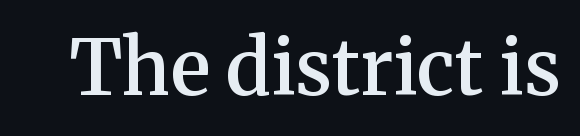
Between one letter and the next there's only the usual sliver of space. The characters display serif detailing at their extremities. Each letter keeps its own natural width here, so spacing adapts to shape. The glyphs are unaccompanied by any horizontal stroke below them. The lettering stays uniformly vertical, giving the passage a roman look.
